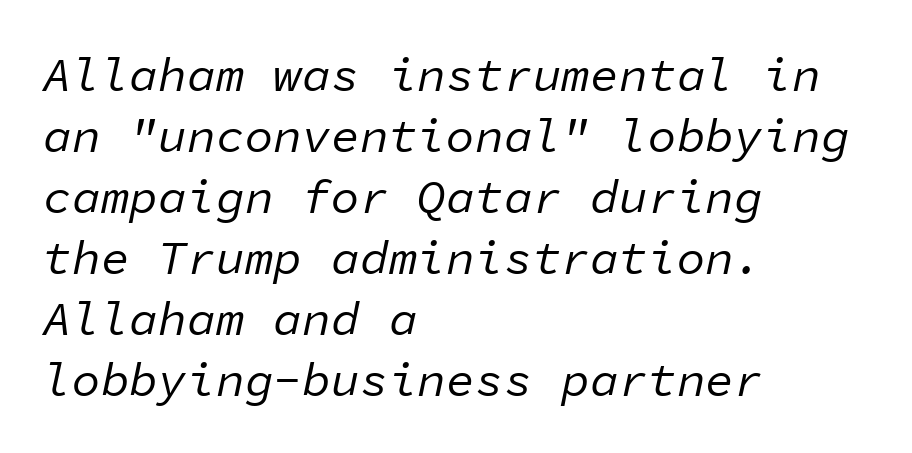
Compared with ordinary roman type, these characters are visibly tilted. A light-to-regular cut is what we see here. The rendering uses typewriter-style spacing with identical character cells. Underlining? Definitely not there. The rows are spaced the way most documents space them.
